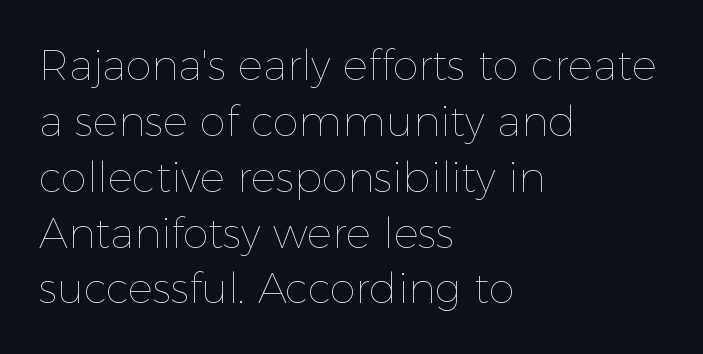
{"italic": "no", "bold": "no", "weight": "thin", "width": "normal", "x_height": "medium", "monospaced": "no", "underline": "no", "align": "left", "line_spacing": "normal", "line_spacing_ratio": 1.33, "letter_spacing": "normal", "letter_spacing_em": 0.0, "glyph_px": 42}
